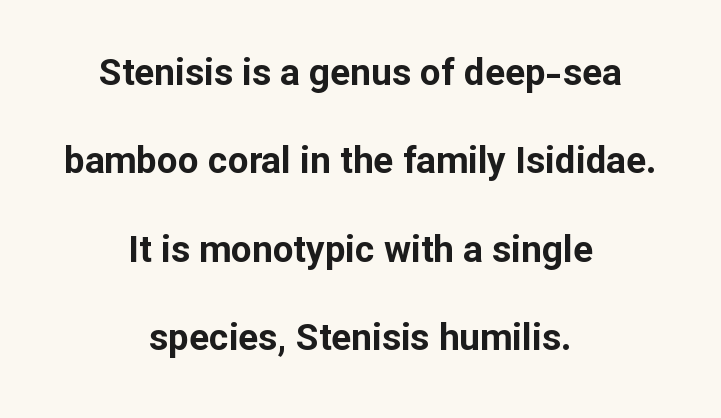
{"serif": "no", "italic": "no", "bold": "yes", "weight": "bold", "width": "normal", "stroke_contrast": "low", "x_height": "medium", "monospaced": "no", "underline": "no", "align": "center", "line_spacing": "loose", "line_spacing_ratio": 2.39, "letter_spacing": "normal", "letter_spacing_em": 0.0, "glyph_px": 37}
